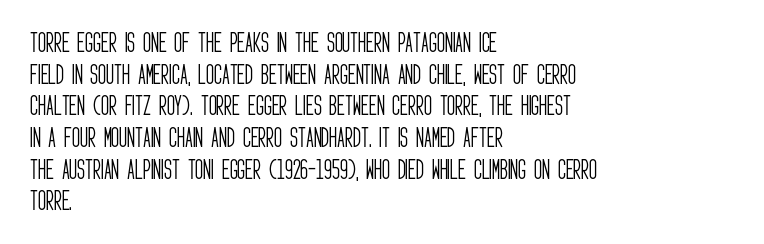
{"italic": "no", "bold": "no", "underline": "no", "align": "left", "line_spacing": "normal", "line_spacing_ratio": 1.44, "letter_spacing": "normal", "letter_spacing_em": 0.0, "glyph_px": 22}
